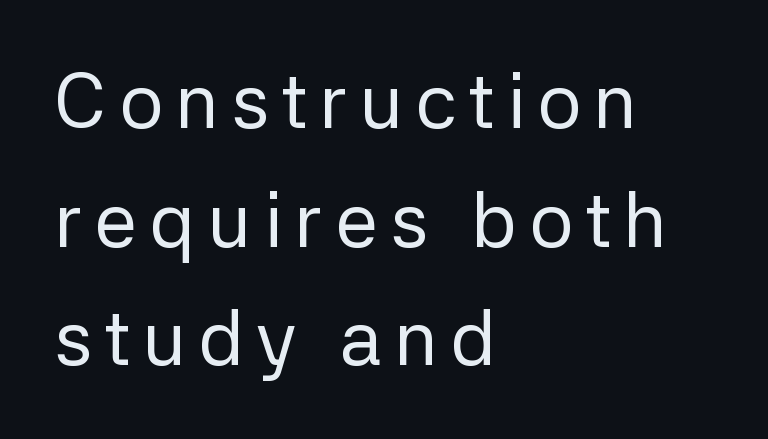
Q: Is the text bold? A: No.
Q: Is the text italic (slanted)? A: No, it is upright.
Q: Is the typeface a serif or a sans-serif typeface? A: Sans-serif.
Q: Is the text underlined? A: No.
Q: How is the paragraph aligned? A: Left-aligned.
Q: Is the spacing between lines tight, normal or loose? A: Normal.
Q: Width (condensed, normal, or wide)? A: Normal.
Q: Stroke contrast? A: Low.
Q: x-height? A: Medium.
Q: Monospaced? A: No.
